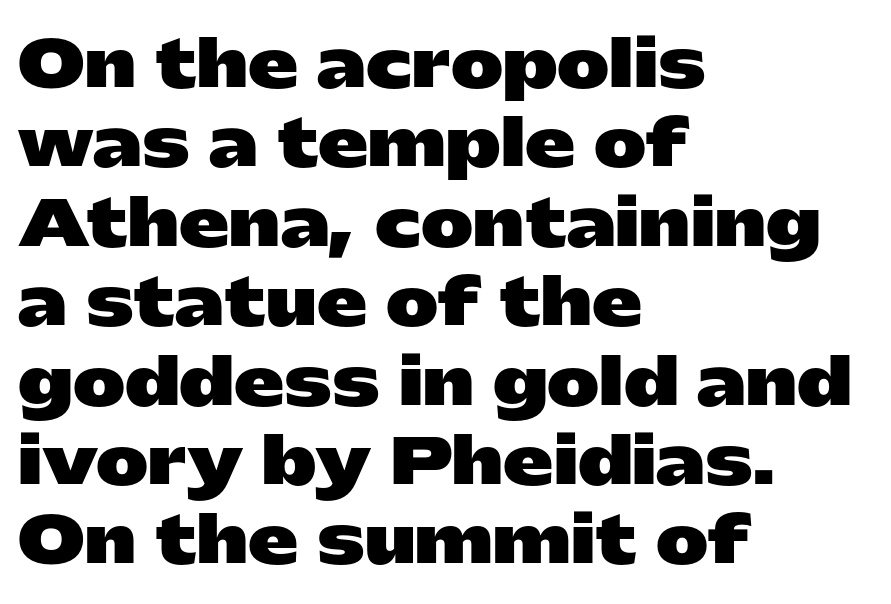
The image shows 63 px heavy, wide sans-serif type, upright; set left-aligned, normal line spacing (1.26x), normal letter spacing, not underlined; low stroke contrast and a medium x-height.
